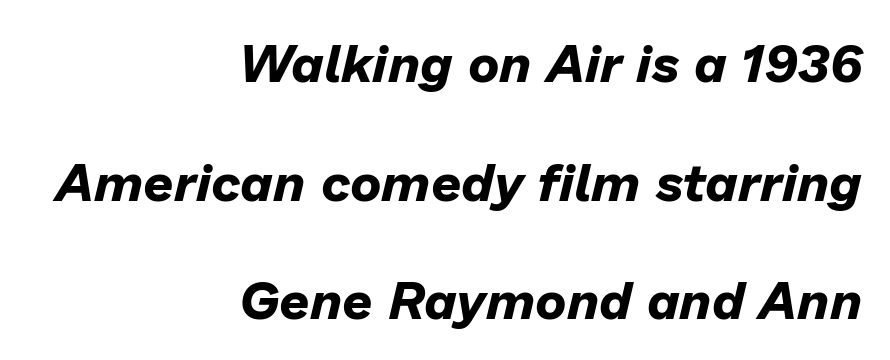
{"italic": "yes", "lean": "right", "slant_degrees": 13, "bold": "yes", "weight": "bold", "width": "normal", "stroke_contrast": "low", "x_height": "medium", "monospaced": "no", "underline": "no", "align": "right", "line_spacing": "loose", "line_spacing_ratio": 2.24, "letter_spacing": "normal", "letter_spacing_em": 0.0, "glyph_px": 53}
